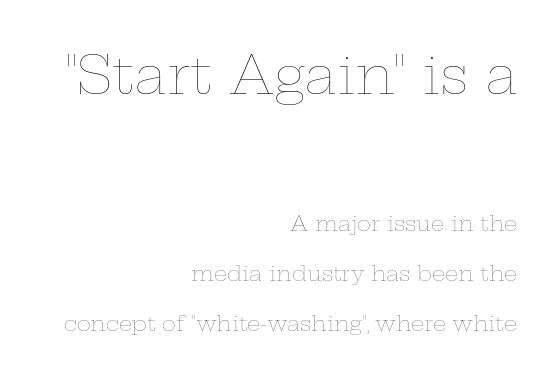
The image shows 53 px thin, wide type, upright; set right-aligned, loose line spacing (2.39x), normal letter spacing, not underlined; the first (top) block is 2.52x larger; low stroke contrast and a medium x-height.
